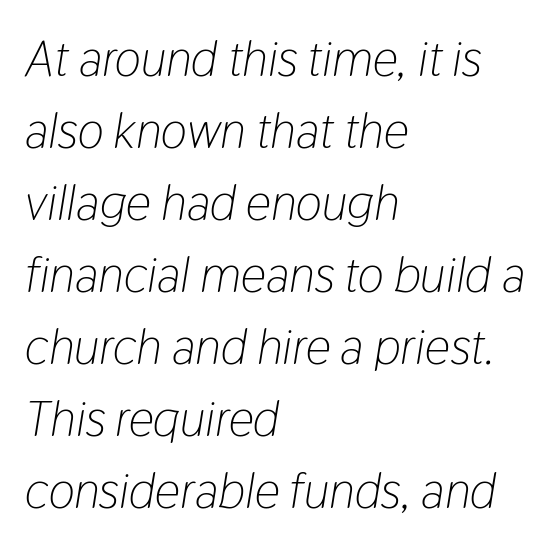
{"italic": "yes", "lean": "right", "slant_degrees": 9, "bold": "no", "weight": "light", "width": "condensed", "stroke_contrast": "low", "x_height": "medium", "monospaced": "no", "underline": "no", "align": "left", "line_spacing": "normal", "line_spacing_ratio": 1.44, "letter_spacing": "normal", "letter_spacing_em": 0.0, "glyph_px": 50}
